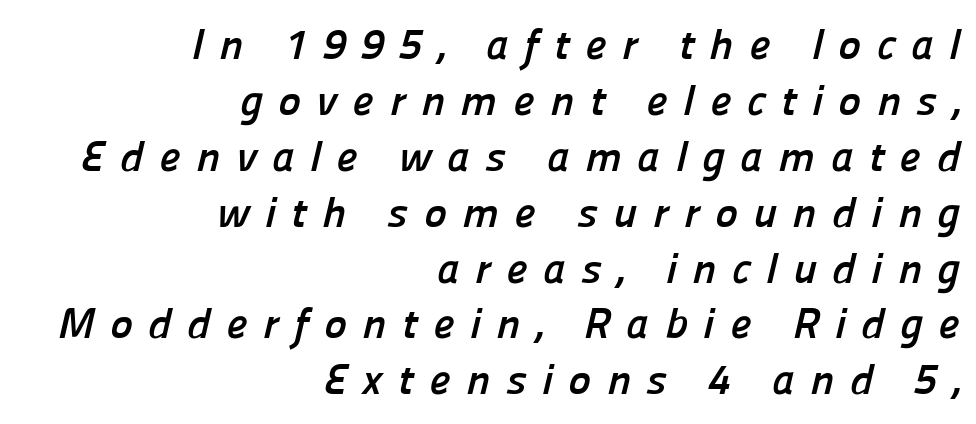
Q: Is the text bold? A: Yes.
Q: Is the typeface a serif or a sans-serif typeface? A: Sans-serif.
Q: Is the text underlined? A: No.
Q: How is the paragraph aligned? A: Right-aligned.
Q: Is the spacing between letters normal or unusually wide? A: Unusually wide.
Q: Is the spacing between lines tight, normal or loose? A: Normal.
Q: Width (condensed, normal, or wide)? A: Normal.
Q: Stroke contrast? A: Low.
Q: x-height? A: Medium.
Q: Monospaced? A: No.
